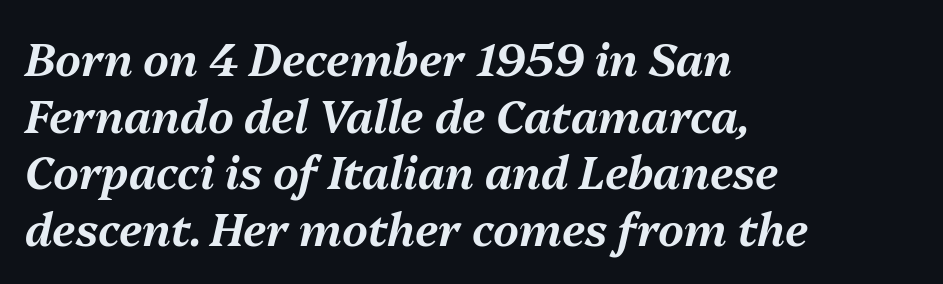
Q: Is the text italic (slanted)? A: Yes, it leans right by about 13 degrees.
Q: Is the text underlined? A: No.
Q: How is the paragraph aligned? A: Left-aligned.
Q: Is the spacing between letters normal or unusually wide? A: Normal.
Q: Is the spacing between lines tight, normal or loose? A: Normal.
Q: Width (condensed, normal, or wide)? A: Normal.
Q: Stroke contrast? A: Medium.
Q: x-height? A: Medium.
Q: Monospaced? A: No.
